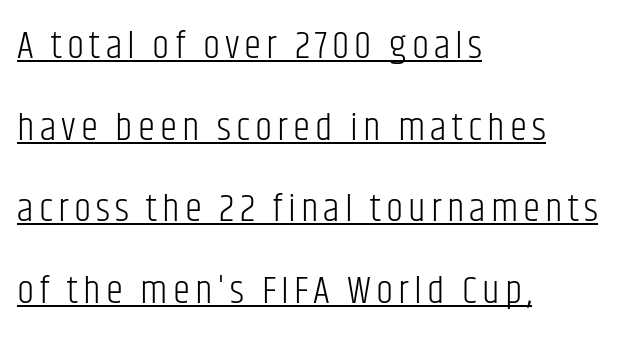
{"serif": "no", "italic": "no", "bold": "no", "weight": "light", "width": "condensed", "stroke_contrast": "low", "x_height": "large", "monospaced": "no", "underline": "yes", "align": "left", "line_spacing": "loose", "line_spacing_ratio": 2.09, "glyph_px": 39}
